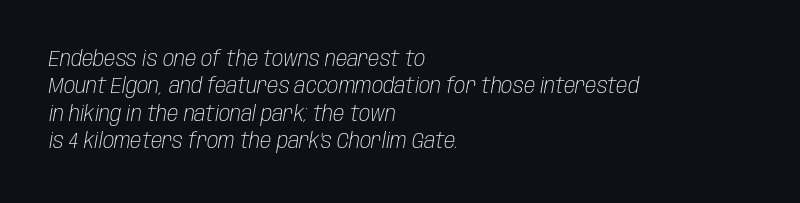
Q: Is the text bold? A: No.
Q: Is the text italic (slanted)? A: Yes, it leans right by about 10 degrees.
Q: Is the text underlined? A: No.
Q: How is the paragraph aligned? A: Left-aligned.
Q: Is the spacing between letters normal or unusually wide? A: Normal.
Q: Is the spacing between lines tight, normal or loose? A: Normal.
